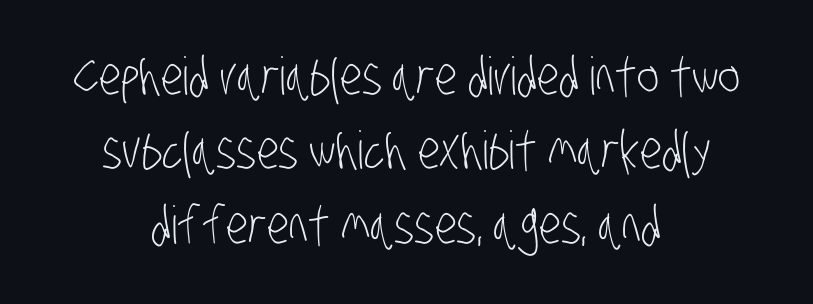
Q: Is the text bold? A: No.
Q: Is the typeface a serif or a sans-serif typeface? A: Sans-serif.
Q: Is the text underlined? A: No.
Q: How is the paragraph aligned? A: Centered.
Q: Is the spacing between letters normal or unusually wide? A: Normal.
Q: Is the spacing between lines tight, normal or loose? A: Normal.
Q: Width (condensed, normal, or wide)? A: Condensed.
Q: Stroke contrast? A: Low.
Q: x-height? A: Large.
Q: Monospaced? A: No.
